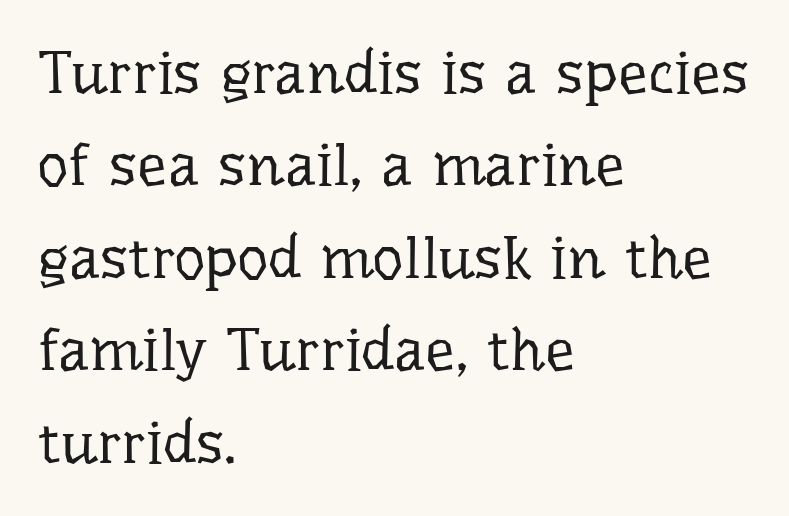
A normal amount of white space separates one row of letters from the next. Descender tails drop into unmarked territory. Caption: face not bold, strokes unweighted. Looks like regular typesetting: each glyph gets only the width it needs. The designer went with a serif here, giving each stem small feet.
